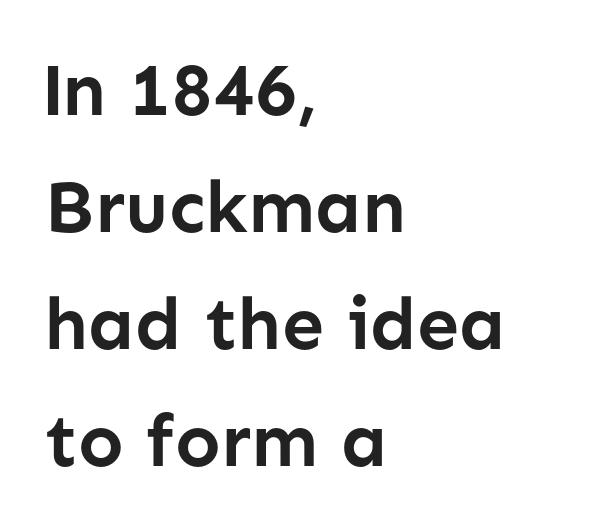
Q: Is the text bold? A: Yes.
Q: Is the text italic (slanted)? A: No, it is upright.
Q: Is the typeface a serif or a sans-serif typeface? A: Sans-serif.
Q: Is the text underlined? A: No.
Q: How is the paragraph aligned? A: Left-aligned.
Q: Is the spacing between letters normal or unusually wide? A: Normal.
Q: Is the spacing between lines tight, normal or loose? A: Normal.
Q: Width (condensed, normal, or wide)? A: Normal.
Q: Stroke contrast? A: Low.
Q: x-height? A: Medium.
Q: Monospaced? A: No.
